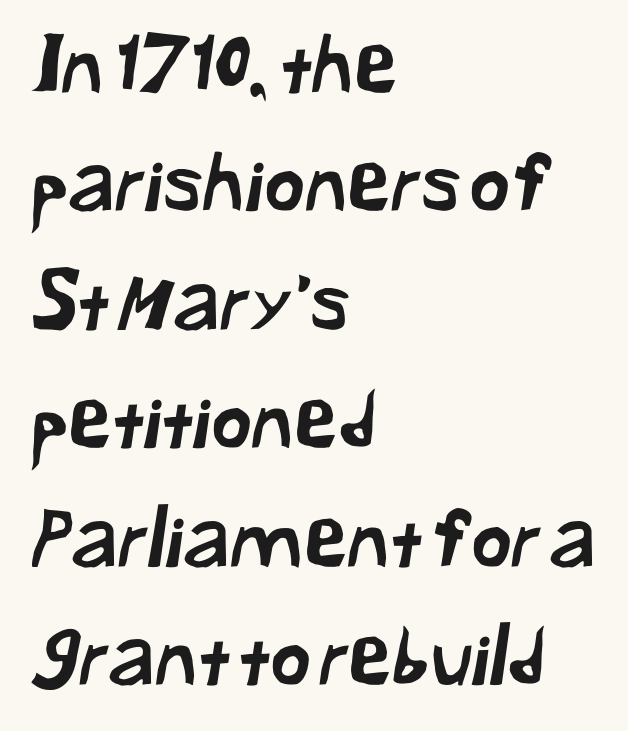
The image shows 79 px sans-serif type; set left-aligned, normal line spacing (1.5x), normal letter spacing, not underlined; low stroke contrast and a medium x-height.
